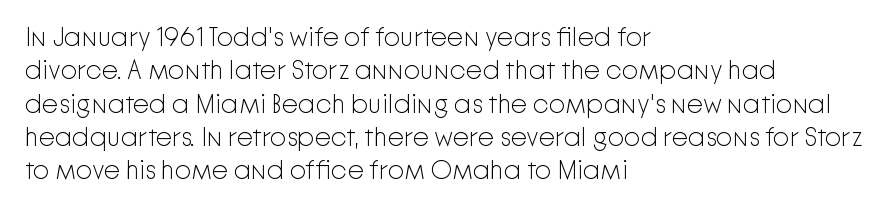
Compared with typical paragraphs, the rows here are spaced about the same. The letters stand straight up with perfectly vertical stems. Short and long lines alike share a common starting point at left. Is the stroke heavy? The answer is a plain regular-or-lighter. In terms of letterspacing, this is plain default setting. Just letters on the line, the space beneath them empty.
